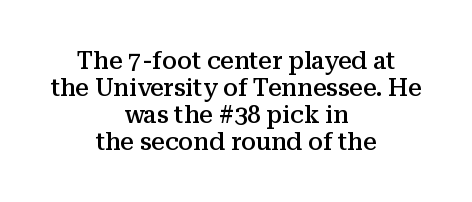
Firm but not heavy-handed strokes: this text is semibold. Teacher's note: observe the equal gaps on both sides — that is centered alignment. Decoration check: the copy has no underline. The leading is snug, giving the passage a crowded texture. Unlike italic type, these characters show no tilt at all. Tracking here is standard; glyphs follow each other at the usual distance.
